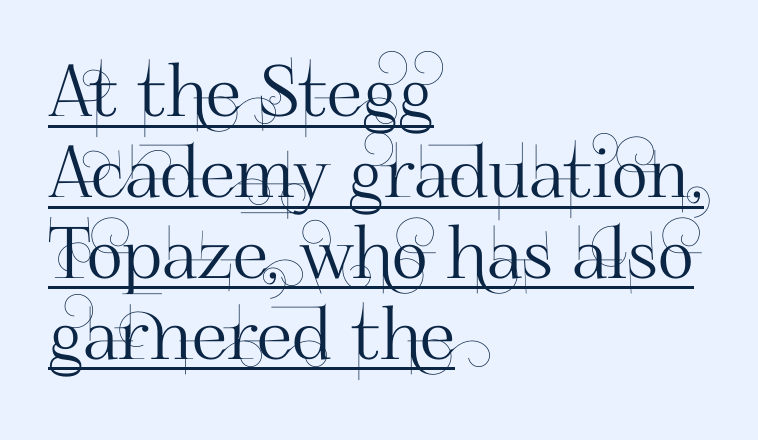
The image shows 71 px sans-serif type, upright; set left-aligned, tight line spacing (1.14x), normal letter spacing, underlined; high stroke contrast and a small x-height.
